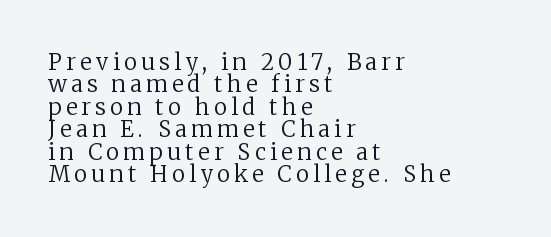
The image shows 22 px text type, upright; set left-aligned, tight line spacing (1.02x), unusually wide letter spacing (+0.2 em), not underlined.
